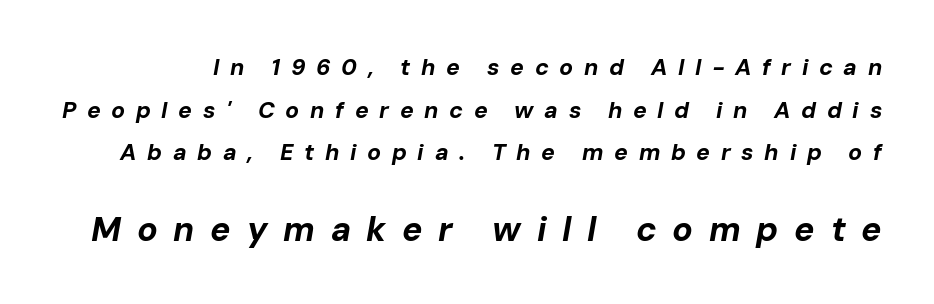
{"italic": "yes", "lean": "right", "slant_degrees": 10, "bold": "yes", "weight": "bold", "width": "normal", "stroke_contrast": "low", "x_height": "medium", "monospaced": "no", "underline": "no", "line_spacing_ratio": 1.85, "letter_spacing": "wide", "letter_spacing_em": 0.46, "larger_block": "second", "size_ratio": 1.48, "glyph_px": 34}
